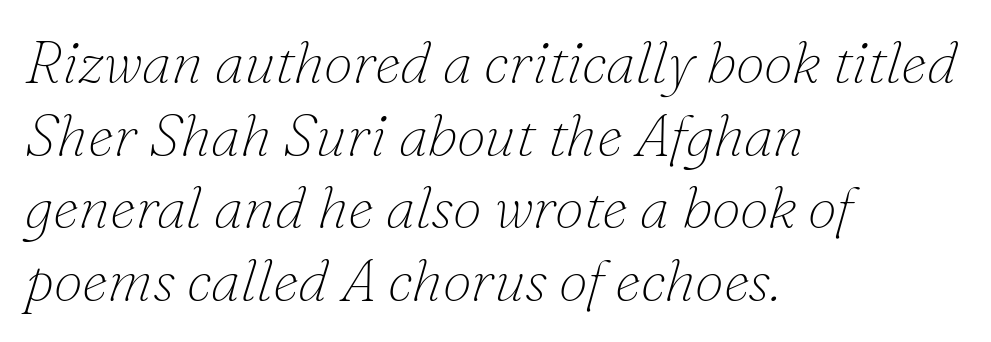
Q: Is the text bold? A: No.
Q: Is the text italic (slanted)? A: Yes, it leans right by about 16 degrees.
Q: Is the typeface a serif or a sans-serif typeface? A: Serif.
Q: Is the text underlined? A: No.
Q: How is the paragraph aligned? A: Left-aligned.
Q: Is the spacing between letters normal or unusually wide? A: Normal.
Q: Width (condensed, normal, or wide)? A: Normal.
Q: Stroke contrast? A: Low.
Q: x-height? A: Small.
Q: Monospaced? A: No.
